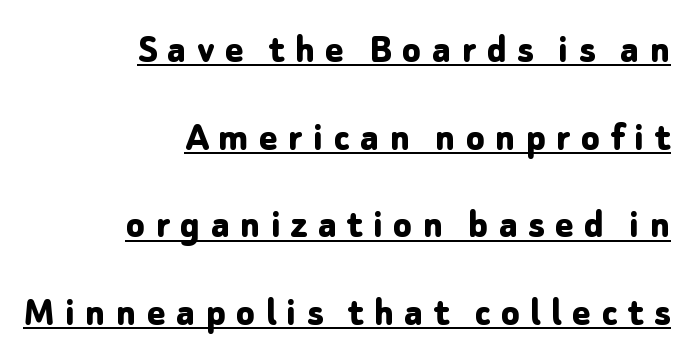
Q: Is the text bold? A: Yes.
Q: Is the text italic (slanted)? A: No, it is upright.
Q: Is the typeface a serif or a sans-serif typeface? A: Sans-serif.
Q: Is the text underlined? A: Yes.
Q: How is the paragraph aligned? A: Right-aligned.
Q: Is the spacing between letters normal or unusually wide? A: Unusually wide.
Q: Is the spacing between lines tight, normal or loose? A: Loose.
Q: Width (condensed, normal, or wide)? A: Normal.
Q: Stroke contrast? A: Low.
Q: x-height? A: Medium.
Q: Monospaced? A: No.
